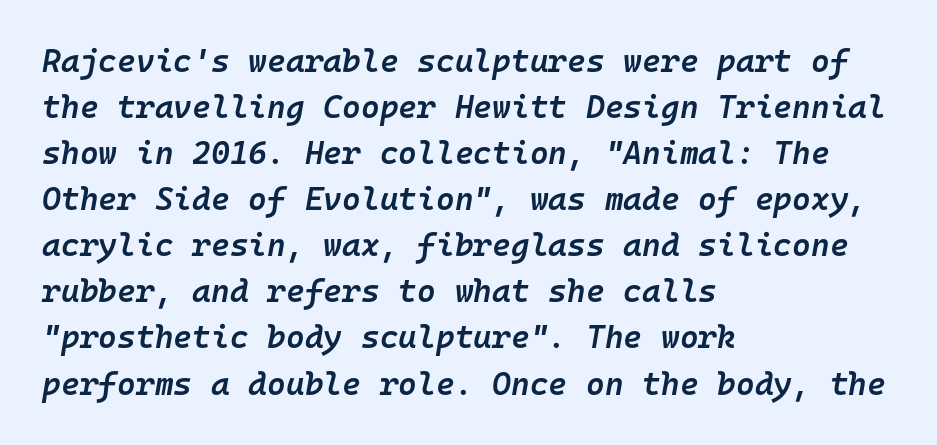
{"italic": "yes", "lean": "right", "slant_degrees": 10, "bold": "semi", "weight": "semibold", "width": "normal", "stroke_contrast": "low", "x_height": "medium", "monospaced": "yes", "underline": "no", "align": "left", "line_spacing": "normal", "line_spacing_ratio": 1.44, "letter_spacing": "normal", "letter_spacing_em": 0.0, "glyph_px": 32}
